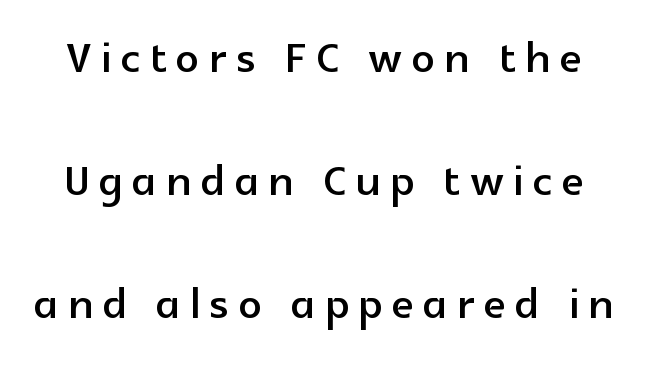
If you measured baseline to baseline, you'd find a long distance. This sample has the flowing, uneven cadence of proportional lettering. The foot of each line stays bare and open. The letters stand straight up with perfectly vertical stems. Grotesque or geometric, the face here clearly has no serifs.
